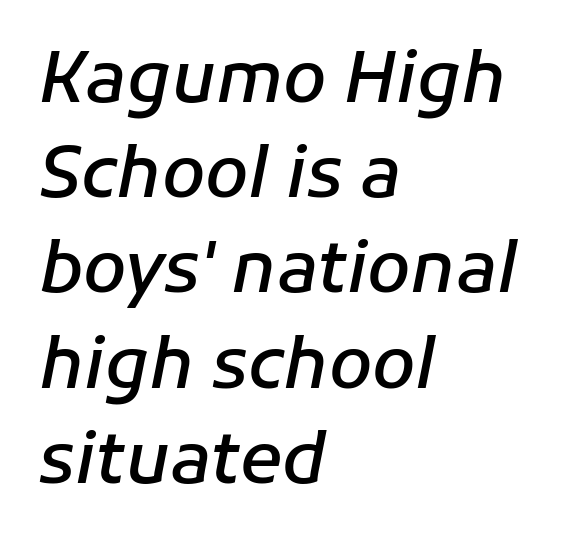
The image shows 70 px semibold type, italic (leaning right); set left-aligned, normal line spacing (1.36x), normal letter spacing, not underlined; low stroke contrast and a medium x-height.
